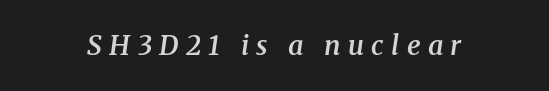
{"italic": "yes", "lean": "right", "slant_degrees": 8, "bold": "semi", "underline": "no", "letter_spacing": "wide", "letter_spacing_em": 0.27, "glyph_px": 27}
